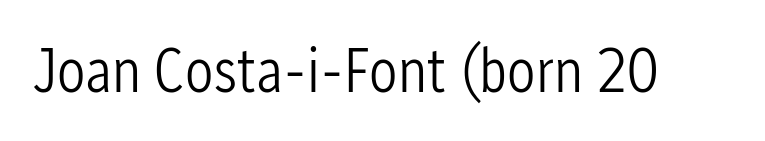
{"serif": "no", "italic": "no", "bold": "no", "weight": "light", "width": "condensed", "stroke_contrast": "low", "x_height": "medium", "monospaced": "no", "underline": "no", "letter_spacing": "normal", "letter_spacing_em": 0.0, "glyph_px": 63}
